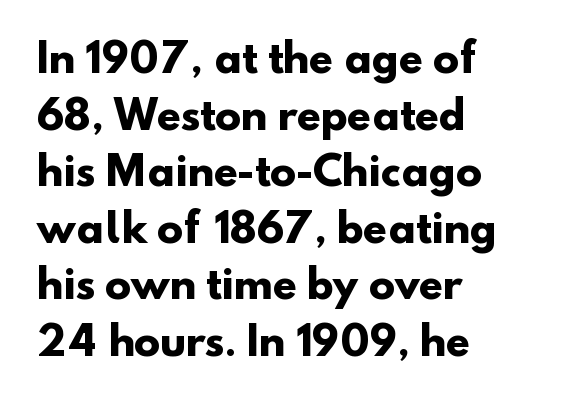
Q: Is the text bold? A: Yes.
Q: Is the typeface a serif or a sans-serif typeface? A: Sans-serif.
Q: Is the text underlined? A: No.
Q: How is the paragraph aligned? A: Left-aligned.
Q: Is the spacing between letters normal or unusually wide? A: Normal.
Q: Is the spacing between lines tight, normal or loose? A: Normal.
Q: Width (condensed, normal, or wide)? A: Normal.
Q: Stroke contrast? A: Low.
Q: x-height? A: Small.
Q: Monospaced? A: No.
